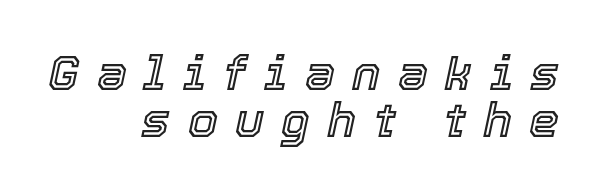
Short and long lines alike share a common ending point at right. The space directly below the letters is spotless. The letters advance in unequal steps, a hallmark of proportional type. Is the letter spacing exaggerated? Yes — the characters are pushed far apart. Is the type slanted? Yes — the strokes lean at a clear angle.
